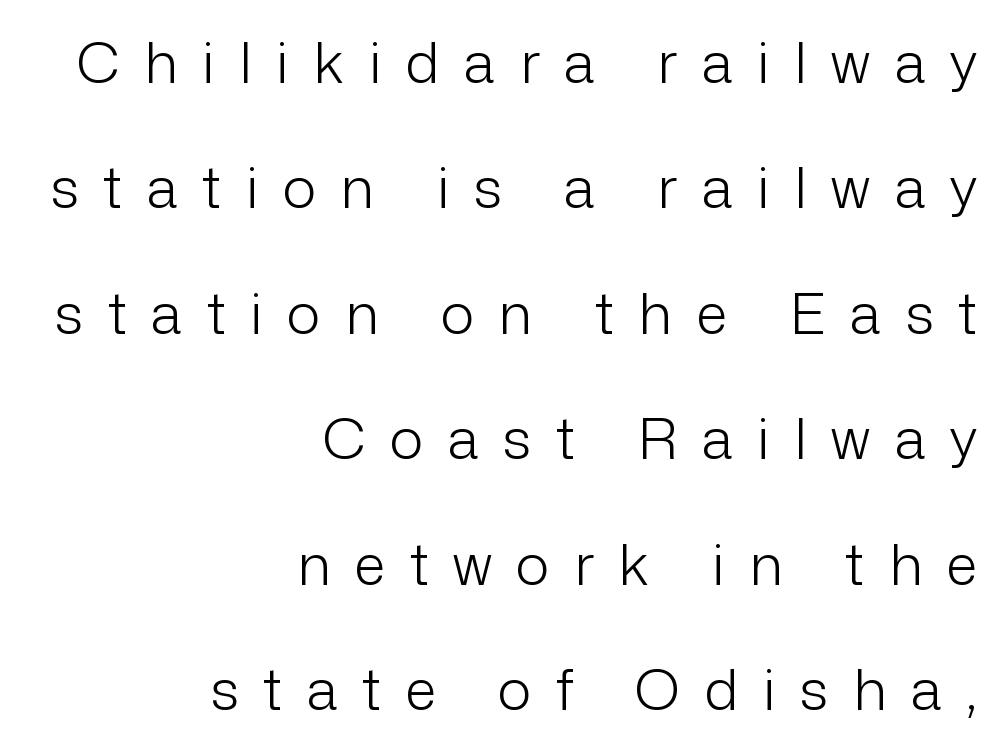
{"serif": "no", "italic": "no", "bold": "no", "weight": "light", "width": "normal", "stroke_contrast": "low", "x_height": "medium", "monospaced": "no", "underline": "no", "align": "right", "line_spacing": "loose", "line_spacing_ratio": 2.2, "letter_spacing": "wide", "letter_spacing_em": 0.43, "glyph_px": 57}
